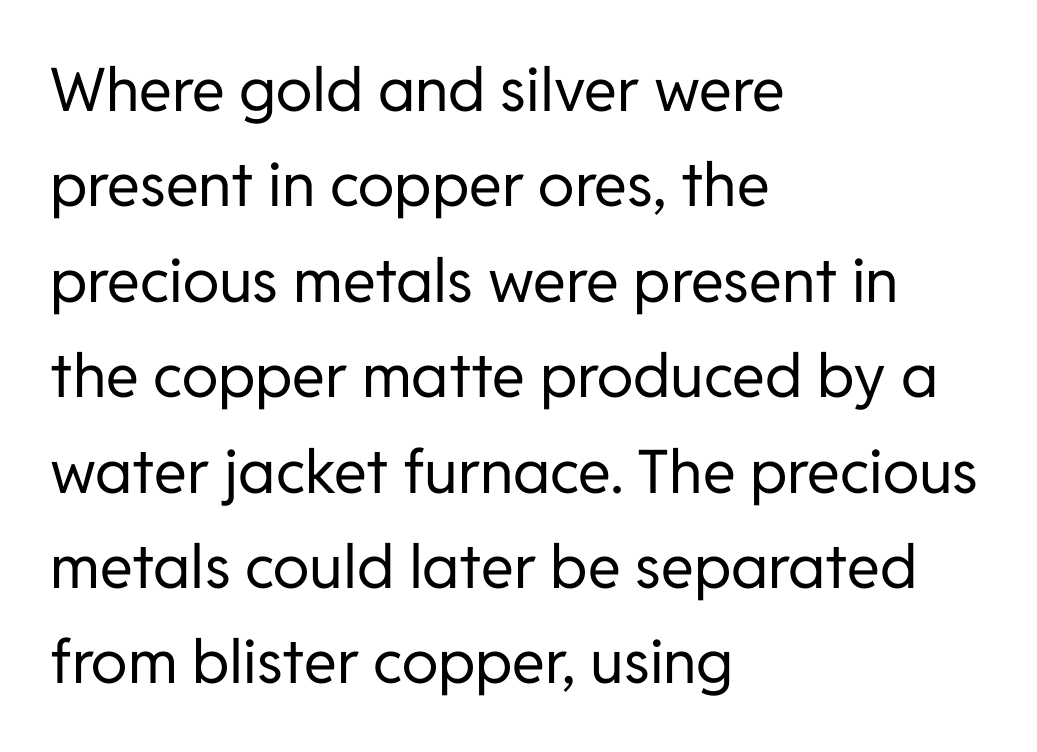
The image shows 60 px regular-weight sans-serif type, upright; set left-aligned, normal line spacing (1.59x), normal letter spacing, not underlined; low stroke contrast and a medium x-height.
